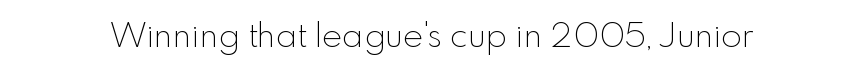
Q: Is the text bold? A: No.
Q: Is the text italic (slanted)? A: No, it is upright.
Q: Is the typeface a serif or a sans-serif typeface? A: Sans-serif.
Q: Is the text underlined? A: No.
Q: Is the spacing between letters normal or unusually wide? A: Normal.
Q: Width (condensed, normal, or wide)? A: Normal.
Q: x-height? A: Small.
Q: Monospaced? A: No.
